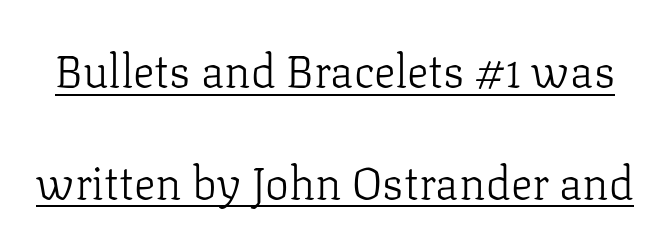
{"serif": "yes", "italic": "no", "bold": "no", "weight": "light", "width": "normal", "stroke_contrast": "low", "x_height": "medium", "monospaced": "no", "underline": "yes", "line_spacing": "loose", "line_spacing_ratio": 2.48, "letter_spacing": "normal", "letter_spacing_em": 0.0, "glyph_px": 45}
